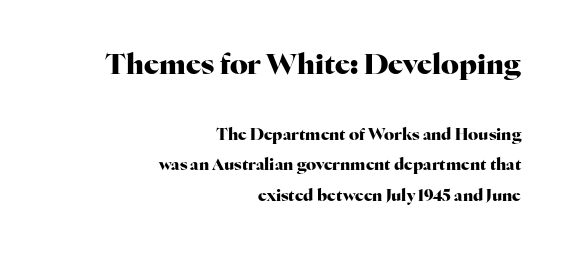
Q: Is the text bold? A: Yes.
Q: Is the text italic (slanted)? A: No, it is upright.
Q: Is the typeface a serif or a sans-serif typeface? A: Serif.
Q: Is the text underlined? A: No.
Q: How is the paragraph aligned? A: Right-aligned.
Q: Is the spacing between letters normal or unusually wide? A: Normal.
Q: Is the spacing between lines tight, normal or loose? A: Loose.
Q: Which block of text is set in a larger size, the first (top) or the second (bottom)? A: The first (top) one.
Q: Width (condensed, normal, or wide)? A: Normal.
Q: Stroke contrast? A: High.
Q: x-height? A: Medium.
Q: Monospaced? A: No.
